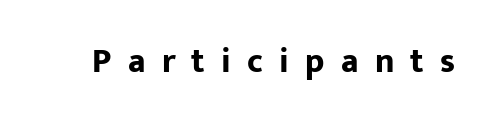
The image shows 34 px bold sans-serif type, upright; set unusually wide letter spacing (+0.48 em), not underlined; low stroke contrast and a medium x-height.
